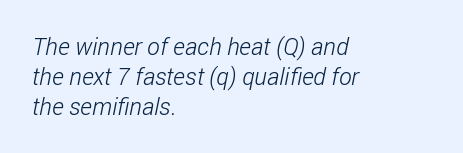
The image shows 24 px text type; set left-aligned, normal line spacing (1.25x), normal letter spacing, not underlined.
